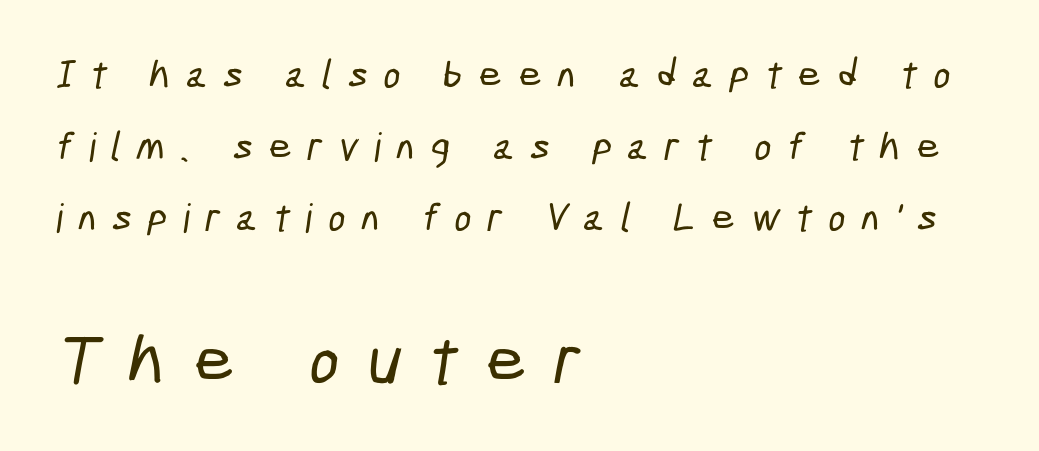
The image shows 70 px condensed sans-serif type; set left-aligned, line spacing 1.79x, unusually wide letter spacing (+0.4 em), not underlined; the second (bottom) block is 1.75x larger; low stroke contrast and a medium x-height.
